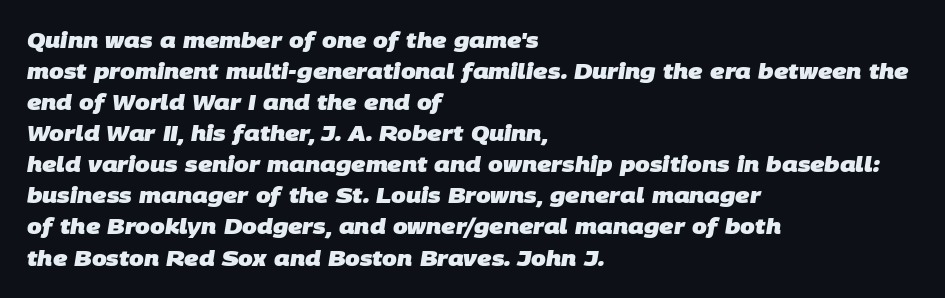
Q: Is the text bold? A: Yes.
Q: Is the text underlined? A: No.
Q: How is the paragraph aligned? A: Left-aligned.
Q: Is the spacing between letters normal or unusually wide? A: Normal.
Q: Is the spacing between lines tight, normal or loose? A: Normal.
